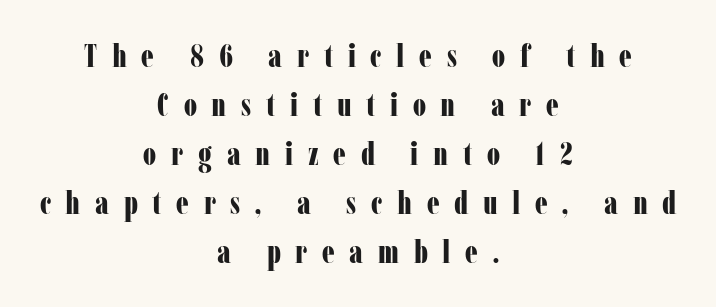
Q: Is the text bold? A: Yes.
Q: Is the text italic (slanted)? A: No, it is upright.
Q: Is the typeface a serif or a sans-serif typeface? A: Serif.
Q: Is the text underlined? A: No.
Q: How is the paragraph aligned? A: Centered.
Q: Is the spacing between letters normal or unusually wide? A: Unusually wide.
Q: Is the spacing between lines tight, normal or loose? A: Normal.
Q: Width (condensed, normal, or wide)? A: Condensed.
Q: Stroke contrast? A: Low.
Q: x-height? A: Medium.
Q: Monospaced? A: No.
